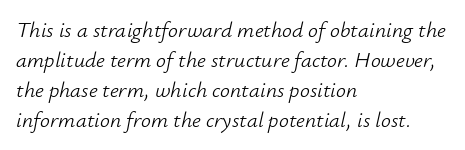
{"italic": "yes", "lean": "right", "slant_degrees": 12, "bold": "no", "underline": "no", "align": "left", "line_spacing": "normal", "line_spacing_ratio": 1.36, "letter_spacing": "normal", "letter_spacing_em": 0.0, "glyph_px": 22}
